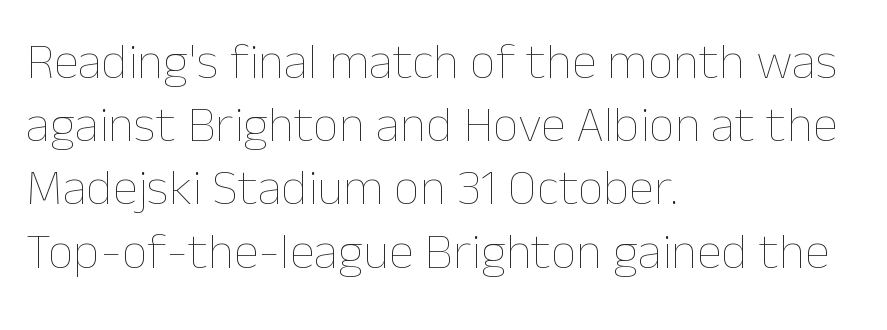
Q: Is the text bold? A: No.
Q: Is the text italic (slanted)? A: No, it is upright.
Q: Is the text underlined? A: No.
Q: How is the paragraph aligned? A: Left-aligned.
Q: Is the spacing between letters normal or unusually wide? A: Normal.
Q: Width (condensed, normal, or wide)? A: Normal.
Q: Stroke contrast? A: Low.
Q: x-height? A: Medium.
Q: Monospaced? A: No.
